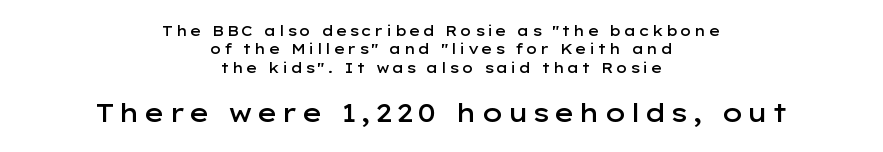
{"italic": "no", "bold": "semi", "underline": "no", "align": "center", "line_spacing": "normal", "line_spacing_ratio": 1.31, "larger_block": "second", "size_ratio": 1.79, "glyph_px": 25}
